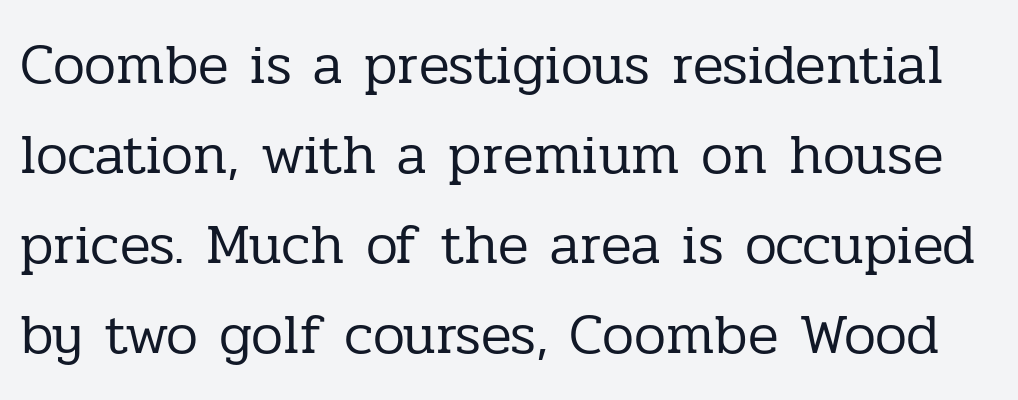
Bare-footed words on every line. It's the straight-up-and-down kind of type. Interline gaps are of average width in this sample. What stands out about the letter spacing? Nothing — it is the standard amount.
